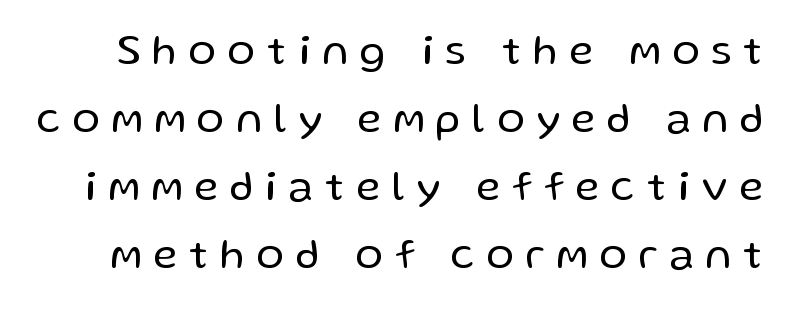
The image shows 41 px regular-weight sans-serif type, upright; set normal line spacing (1.66x), unusually wide letter spacing (+0.3 em), not underlined; low stroke contrast and a medium x-height.
